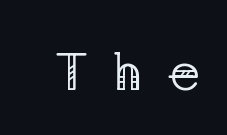
Counters stay open thanks to moderate or lighter strokes. You could not count columns in this text — the font is proportionally spaced. The space directly below the letters is spotless. Rendered with straight, roman letterforms. The tracking jumps out immediately: characters are airy and widely separated. Small tapered or slab feet sit at the stroke ends, so this counts as serif.
